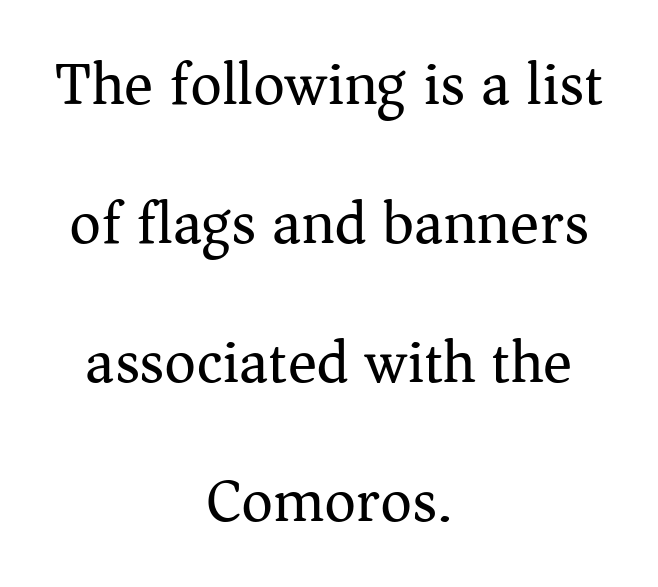
The characters are drawn with everyday or finer stroke widths. The passage shown is not underscored anywhere. If you measured baseline to baseline, you'd find a long distance. Is this a sans? No — the strokes have serifs. Characters remain perfectly vertical along every line. The paragraph has two soft edges and a firm central axis.
